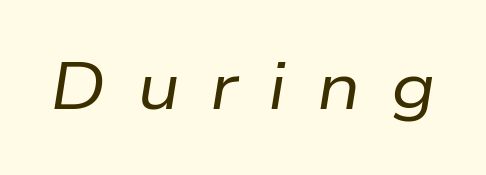
The image shows 66 px regular-weight type, italic (leaning right); set unusually wide letter spacing (+0.46 em), not underlined; low stroke contrast and a medium x-height.
